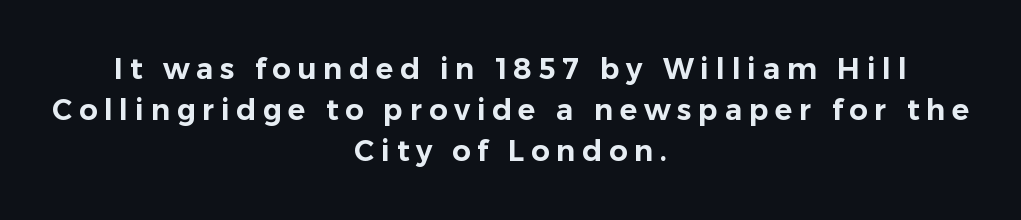
The image shows 29 px sans-serif type, upright; set centered, normal line spacing (1.42x), unusually wide letter spacing (+0.23 em), not underlined; low stroke contrast and a medium x-height.
